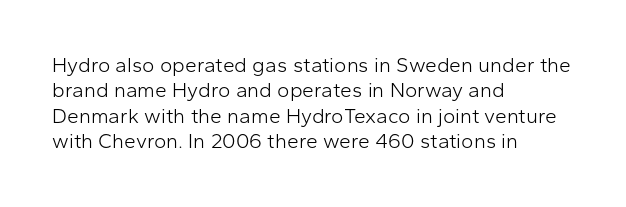
A bare baseline throughout the passage. Line beginnings align vertically; line endings do not. This sample uses plain, unmodified letter spacing. Posture: straight, roman, zero tilt. Is this a heavy cut? Hardly; it is regular or lighter.
